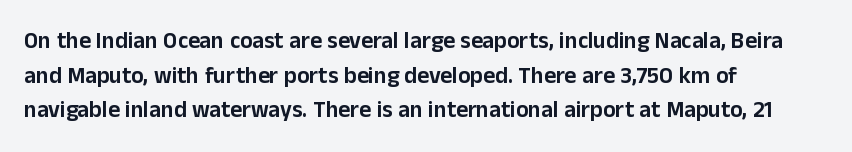
{"italic": "no", "underline": "no", "align": "left", "line_spacing": "normal", "line_spacing_ratio": 1.51, "letter_spacing": "normal", "letter_spacing_em": 0.0, "glyph_px": 23}
